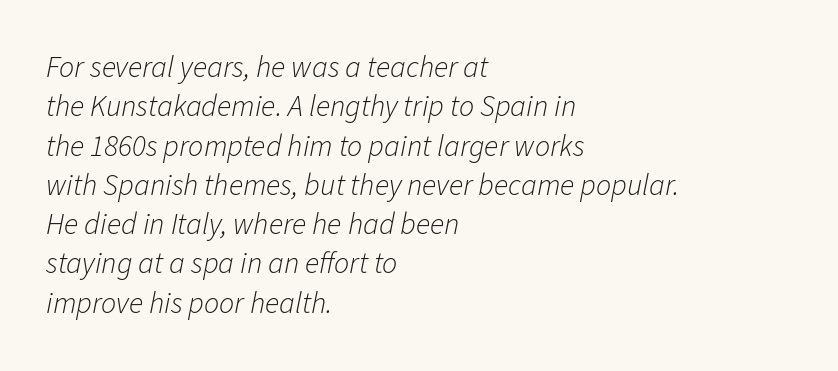
{"italic": "yes", "lean": "right", "slant_degrees": 11, "bold": "no", "weight": "light", "width": "normal", "stroke_contrast": "low", "x_height": "medium", "monospaced": "no", "underline": "no", "align": "left", "line_spacing": "normal", "line_spacing_ratio": 1.31, "letter_spacing": "normal", "letter_spacing_em": 0.0, "glyph_px": 30}
